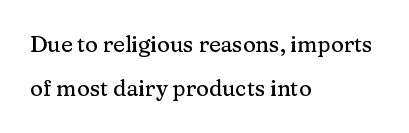
The image shows 22 px text type, upright; set left-aligned, loose line spacing (2.01x), normal letter spacing, not underlined.
